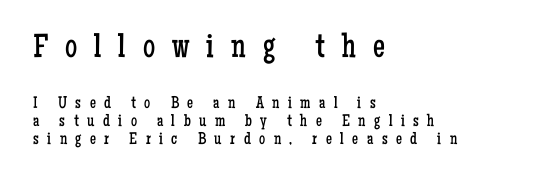
{"serif": "yes", "italic": "no", "bold": "no", "weight": "regular", "width": "condensed", "stroke_contrast": "low", "x_height": "medium", "monospaced": "no", "underline": "no", "align": "left", "line_spacing": "tight", "line_spacing_ratio": 1.06, "letter_spacing": "wide", "letter_spacing_em": 0.5, "larger_block": "first", "size_ratio": 2.0, "glyph_px": 34}
